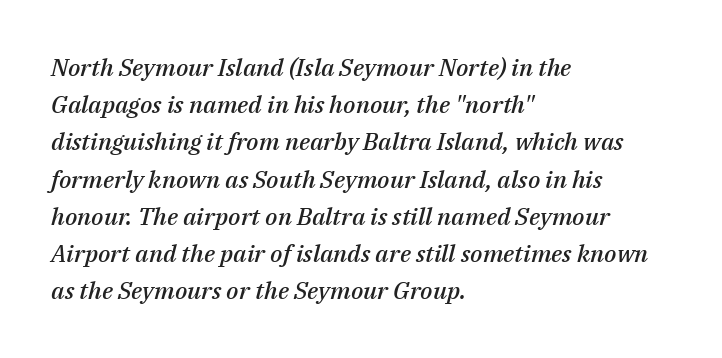
Q: Is the text bold? A: Semi-bold.
Q: Is the text italic (slanted)? A: Yes, it leans right by about 14 degrees.
Q: Is the text underlined? A: No.
Q: How is the paragraph aligned? A: Left-aligned.
Q: Is the spacing between letters normal or unusually wide? A: Normal.
Q: Is the spacing between lines tight, normal or loose? A: Normal.
